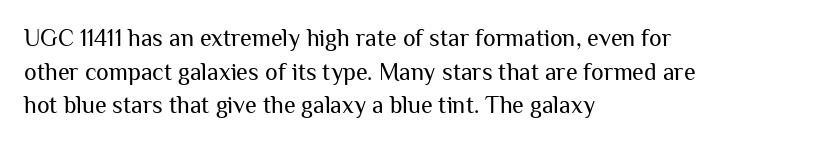
Does the copy run flush right? No — it runs flush left. Does extra space separate the letters? No, they use regular spacing. The letters look calm and open, with moderate or lighter stems. Beneath every word, the page is bare. Normally led — the rows are evenly, conventionally spaced.
